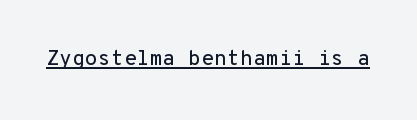
Q: Is the text italic (slanted)? A: No, it is upright.
Q: Is the text underlined? A: Yes.
Q: Is the spacing between letters normal or unusually wide? A: Normal.
